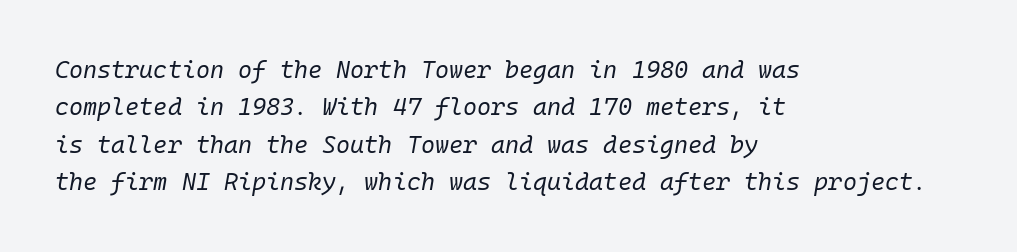
Q: Is the text bold? A: No.
Q: Is the text italic (slanted)? A: Yes, it leans right by about 10 degrees.
Q: Is the text underlined? A: No.
Q: How is the paragraph aligned? A: Left-aligned.
Q: Is the spacing between letters normal or unusually wide? A: Normal.
Q: Is the spacing between lines tight, normal or loose? A: Normal.
